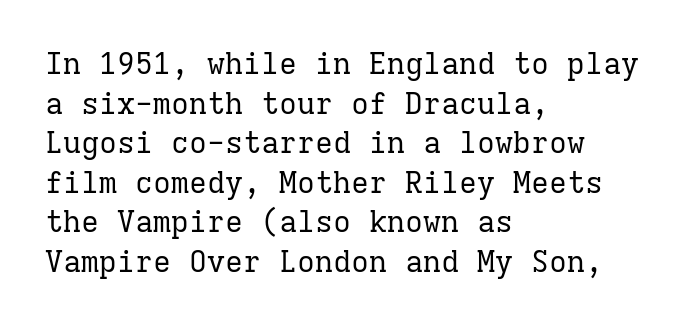
Q: Is the text bold? A: No.
Q: Is the text italic (slanted)? A: No, it is upright.
Q: Is the typeface a serif or a sans-serif typeface? A: Serif.
Q: Is the text underlined? A: No.
Q: How is the paragraph aligned? A: Left-aligned.
Q: Is the spacing between letters normal or unusually wide? A: Normal.
Q: Is the spacing between lines tight, normal or loose? A: Normal.
Q: Width (condensed, normal, or wide)? A: Normal.
Q: Stroke contrast? A: Low.
Q: x-height? A: Medium.
Q: Monospaced? A: Yes.
